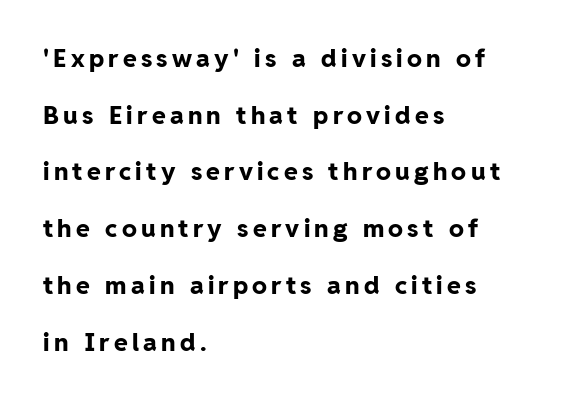
{"italic": "no", "bold": "yes", "underline": "no", "align": "left", "line_spacing": "loose", "line_spacing_ratio": 2.27, "glyph_px": 25}
